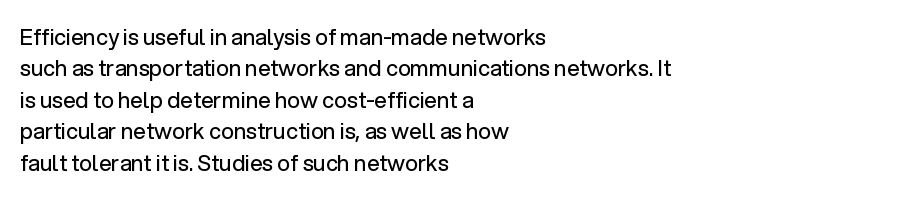
{"italic": "no", "bold": "no", "underline": "no", "align": "left", "line_spacing": "normal", "line_spacing_ratio": 1.43, "letter_spacing": "normal", "letter_spacing_em": 0.0, "glyph_px": 22}
